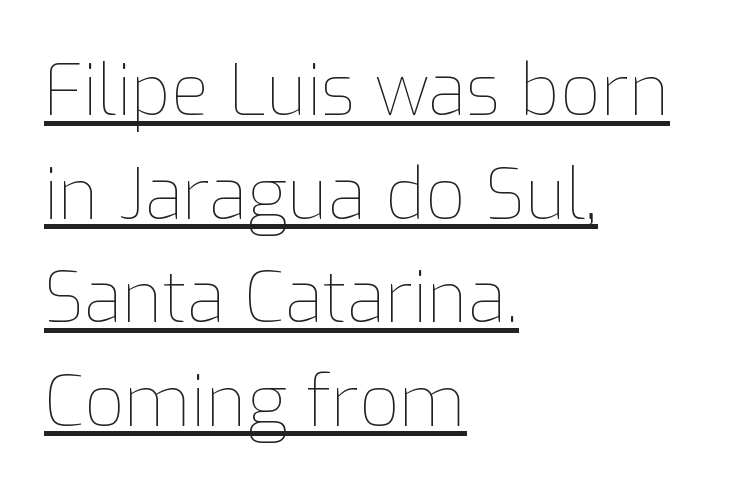
{"italic": "no", "bold": "no", "weight": "thin", "width": "normal", "stroke_contrast": "low", "x_height": "medium", "monospaced": "no", "underline": "yes", "align": "left", "line_spacing": "normal", "line_spacing_ratio": 1.48, "letter_spacing": "normal", "letter_spacing_em": 0.0, "glyph_px": 70}
